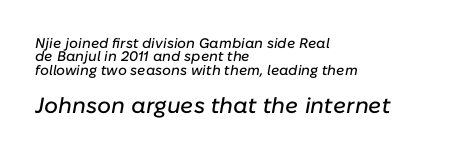
The image shows 22 px text type, italic (leaning right); set left-aligned, tight line spacing (0.96x), normal letter spacing, not underlined; the second (bottom) block is 1.57x larger.
